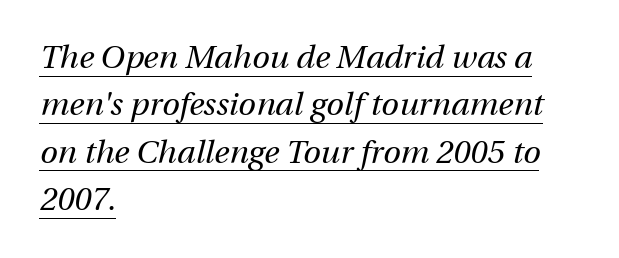
The face used here has a pronounced slope to its letters. Ink coverage per letter is moderate at most. The face used here appears with an underline applied. Each letter keeps its own natural width here, so spacing adapts to shape. A typesetter would call this zero additional tracking. The lines are quadded left.
